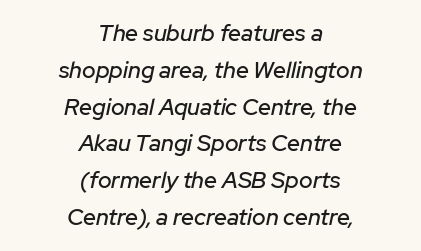
The image shows 23 px text type, italic (leaning right); set centered, normal line spacing (1.6x), normal letter spacing, not underlined.
